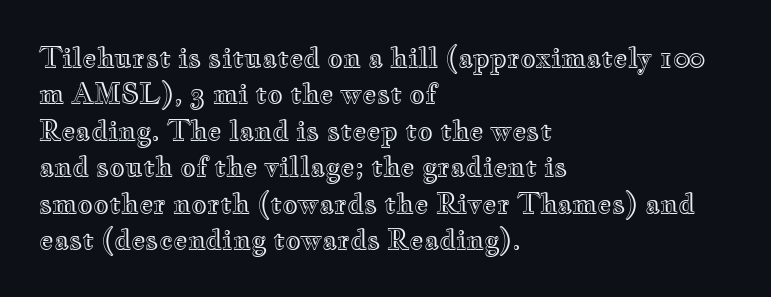
Tracking value appears to be zero — textbook default spacing. The type sits square on the baseline with zero lean. A clean baseline with only descenders dipping below it. Is the block centered? No — it sits flush against the left margin. Notice how descenders clear the ascenders below comfortably — that's standard leading.
